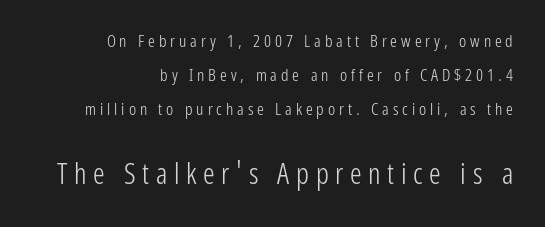
Does the lettering tilt? It doesn't — this is upright. Which of the two is more prominent by size? The second, at the bottom. Alignment: flush right. The specimen omits any rule beneath the text block's lines. Each letter keeps its own natural width here, so spacing adapts to shape.
